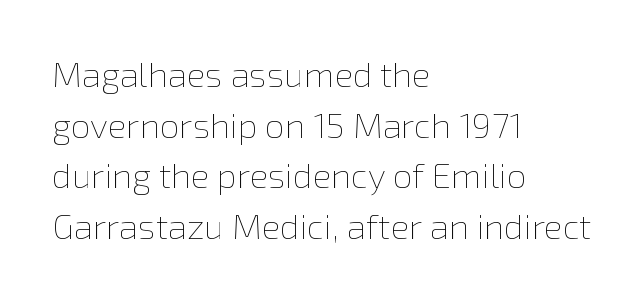
{"italic": "no", "bold": "no", "weight": "thin", "width": "normal", "stroke_contrast": "low", "x_height": "medium", "monospaced": "no", "underline": "no", "align": "left", "line_spacing": "normal", "line_spacing_ratio": 1.45, "letter_spacing": "normal", "letter_spacing_em": 0.0, "glyph_px": 35}
